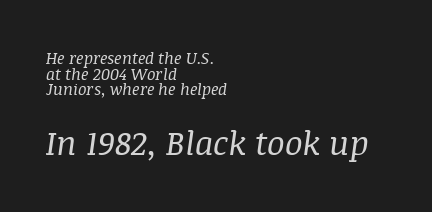
The image shows 33 px regular-weight serif type, italic (leaning right); set left-aligned, tight line spacing (0.98x), normal letter spacing, not underlined; the second (bottom) block is 2.06x larger; medium stroke contrast and a large x-height.
